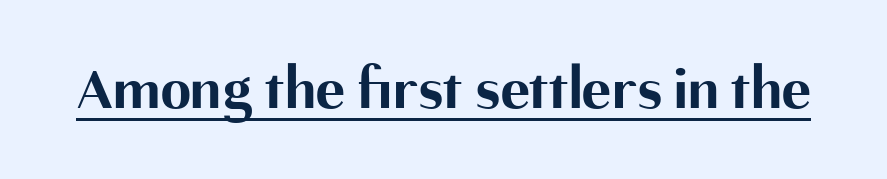
Q: Is the text bold? A: Yes.
Q: Is the text italic (slanted)? A: No, it is upright.
Q: Is the typeface a serif or a sans-serif typeface? A: Sans-serif.
Q: Is the text underlined? A: Yes.
Q: Is the spacing between letters normal or unusually wide? A: Normal.
Q: Width (condensed, normal, or wide)? A: Normal.
Q: Stroke contrast? A: Medium.
Q: x-height? A: Medium.
Q: Monospaced? A: No.
